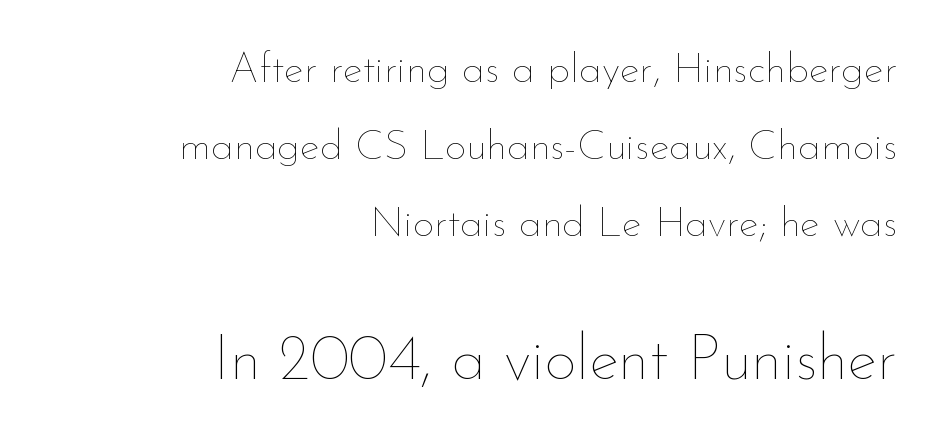
Q: Is the text bold? A: No.
Q: Is the text italic (slanted)? A: No, it is upright.
Q: Is the text underlined? A: No.
Q: How is the paragraph aligned? A: Right-aligned.
Q: Is the spacing between letters normal or unusually wide? A: Normal.
Q: Which block of text is set in a larger size, the first (top) or the second (bottom)? A: The second (bottom) one.
Q: Width (condensed, normal, or wide)? A: Normal.
Q: Stroke contrast? A: Low.
Q: x-height? A: Small.
Q: Monospaced? A: No.
